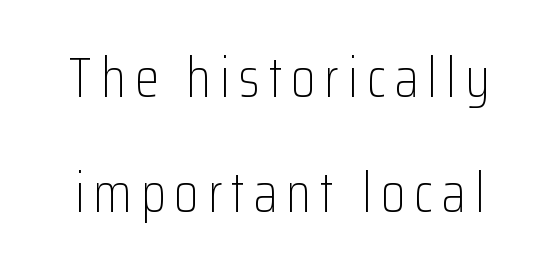
The vertical gap from one line to the next is large. No chunkiness to these letters — they're not bold. Grotesque or geometric, the face here clearly has no serifs. Check the space under the baseline: it is left empty. The passage shown is typed in a proportional face where columns would drift. The type sits square on the baseline with zero lean.
